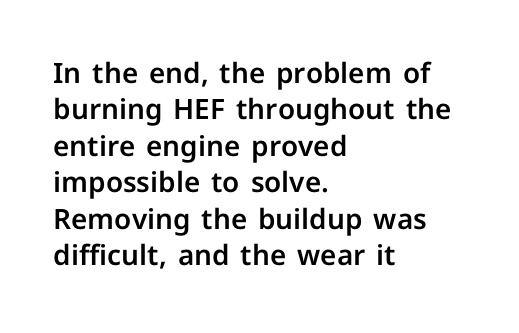
The image shows 28 px sans-serif type, upright; set left-aligned, normal line spacing (1.3x), normal letter spacing, not underlined; low stroke contrast and a medium x-height.
